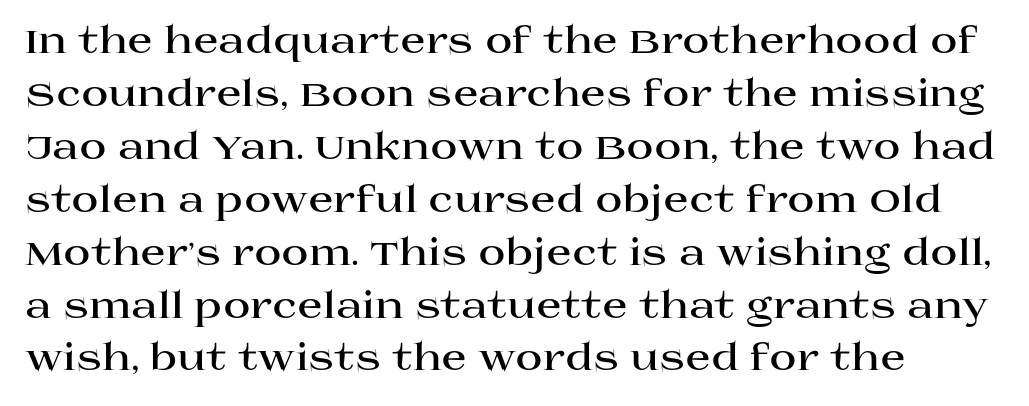
{"serif": "yes", "italic": "no", "bold": "yes", "weight": "bold", "width": "wide", "stroke_contrast": "high", "x_height": "large", "monospaced": "no", "underline": "no", "align": "left", "line_spacing": "normal", "line_spacing_ratio": 1.43, "letter_spacing": "normal", "letter_spacing_em": 0.0, "glyph_px": 37}
